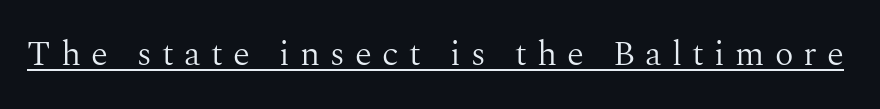
Q: Is the text bold? A: No.
Q: Is the text italic (slanted)? A: No, it is upright.
Q: Is the typeface a serif or a sans-serif typeface? A: Serif.
Q: Is the text underlined? A: Yes.
Q: Is the spacing between letters normal or unusually wide? A: Unusually wide.
Q: Width (condensed, normal, or wide)? A: Normal.
Q: Stroke contrast? A: Medium.
Q: x-height? A: Medium.
Q: Monospaced? A: No.
